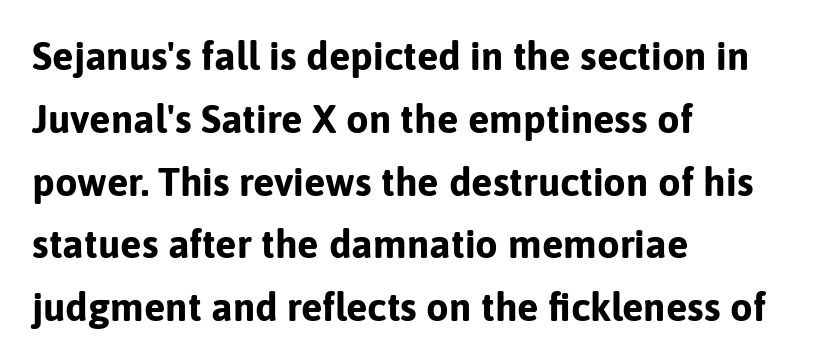
Q: Is the text bold? A: Yes.
Q: Is the text italic (slanted)? A: No, it is upright.
Q: Is the typeface a serif or a sans-serif typeface? A: Sans-serif.
Q: Is the text underlined? A: No.
Q: How is the paragraph aligned? A: Left-aligned.
Q: Is the spacing between letters normal or unusually wide? A: Normal.
Q: Is the spacing between lines tight, normal or loose? A: Normal.
Q: Width (condensed, normal, or wide)? A: Normal.
Q: Stroke contrast? A: Low.
Q: x-height? A: Medium.
Q: Monospaced? A: No.
